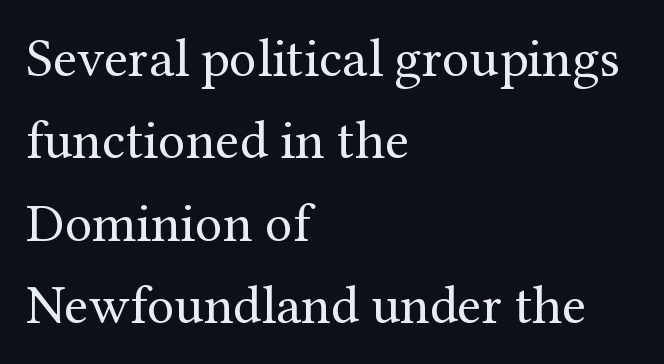
This block has exactly the height ordinary leading produces. The letters advance in unequal steps, a hallmark of proportional type. Unlike italic type, these characters show no tilt at all. The cut favours lightness, reaching ordinary text weight at its darkest.
